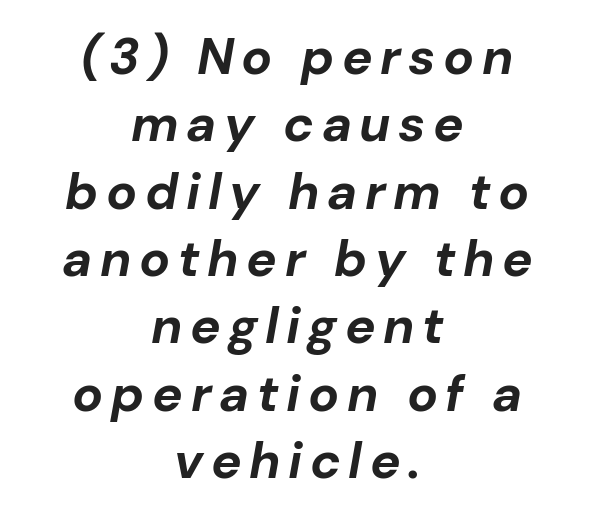
Varying glyph widths throughout — classic text-font behaviour. Every character sits at an angle, as italics do. Every letter is thick-stroked: bold, no question. Line spacing here is normal. Horizontally, the lines are justified to the midpoint only.
